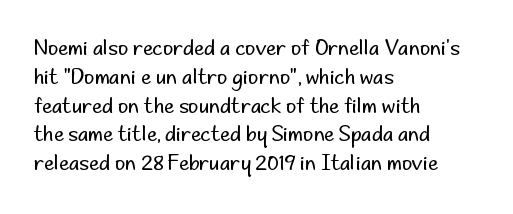
Q: Is the text bold? A: No.
Q: Is the text italic (slanted)? A: No, it is upright.
Q: Is the text underlined? A: No.
Q: How is the paragraph aligned? A: Left-aligned.
Q: Is the spacing between letters normal or unusually wide? A: Normal.
Q: Is the spacing between lines tight, normal or loose? A: Normal.
